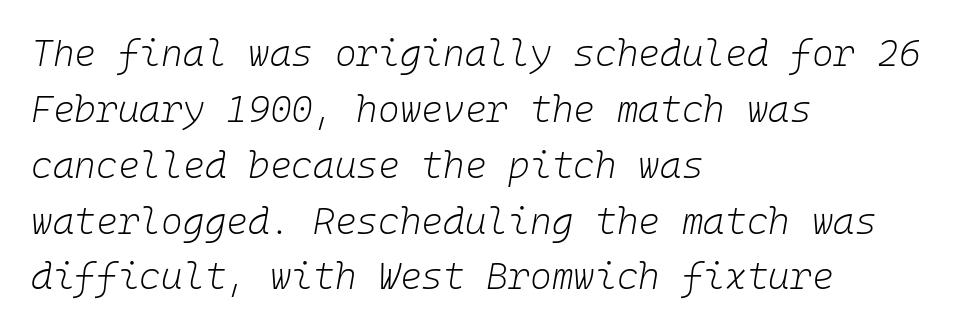
The image shows 37 px light type, italic (leaning right), monospaced; set left-aligned, normal line spacing (1.51x), normal letter spacing, not underlined; low stroke contrast and a medium x-height.
